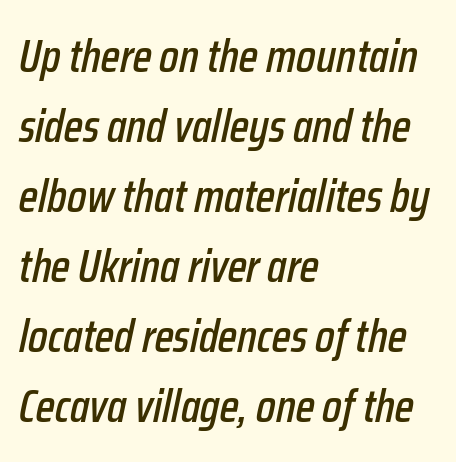
Each letter keeps its own natural width here, so spacing adapts to shape. Standard letterfit; no display-style spreading of the glyphs. Posture: slanted. These lines sit exactly where default settings would place them. Casual observation: everything's shoved over to the left.
